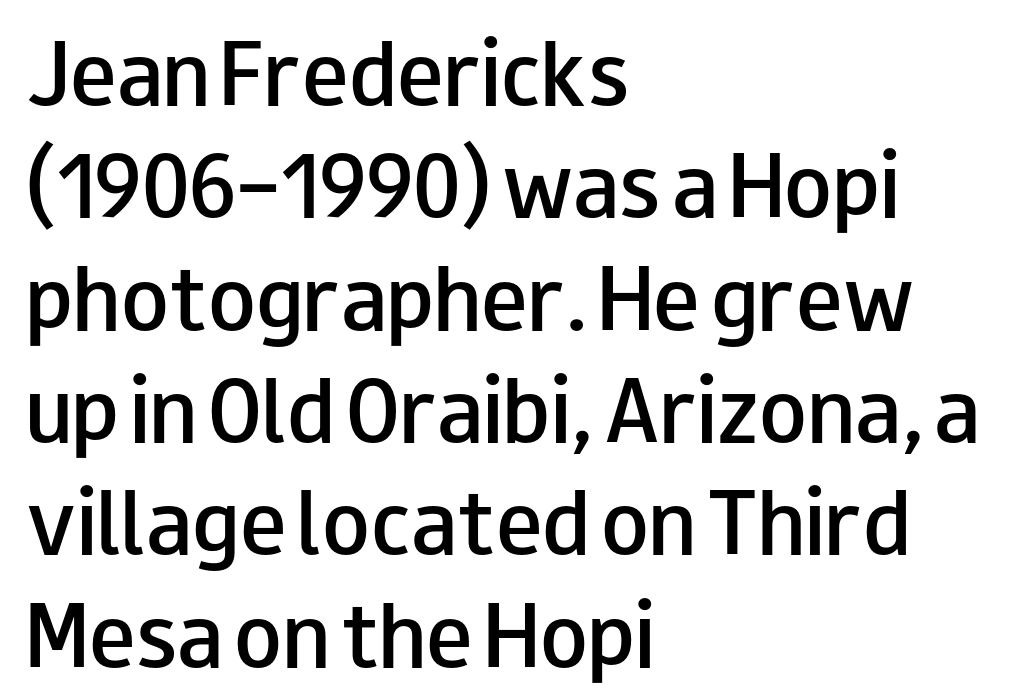
The image shows 78 px semibold, wide sans-serif type, upright; set left-aligned, normal line spacing (1.44x), normal letter spacing, not underlined; low stroke contrast and a small x-height.
